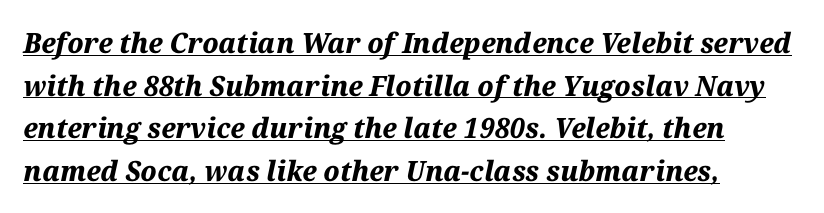
Q: Is the text bold? A: Yes.
Q: Is the text italic (slanted)? A: Yes, it leans right by about 12 degrees.
Q: Is the text underlined? A: Yes.
Q: How is the paragraph aligned? A: Left-aligned.
Q: Is the spacing between letters normal or unusually wide? A: Normal.
Q: Is the spacing between lines tight, normal or loose? A: Normal.
Q: Width (condensed, normal, or wide)? A: Normal.
Q: Stroke contrast? A: Medium.
Q: x-height? A: Medium.
Q: Monospaced? A: No.
